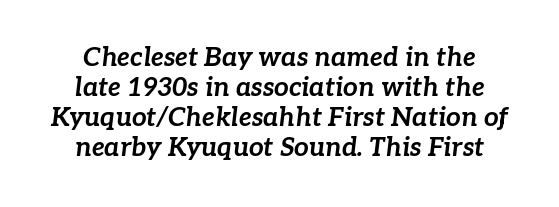
Tracking value appears to be zero — textbook default spacing. The foot of each line stays bare and open. Compared with an ordinary text face, these strokes are far heavier — a full bold. This sample uses an oblique cut, with every glyph tilted off the vertical.
